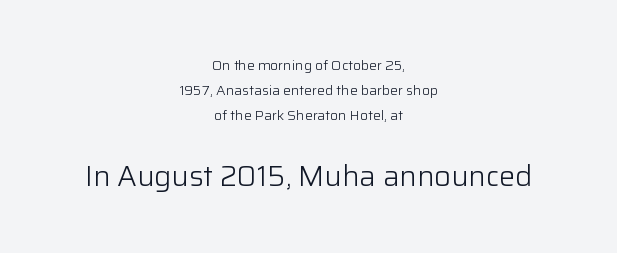
The image shows 29 px light sans-serif type, upright; set centered, line spacing 1.8x, normal letter spacing, not underlined; the second (bottom) block is 2.07x larger; low stroke contrast and a medium x-height.
